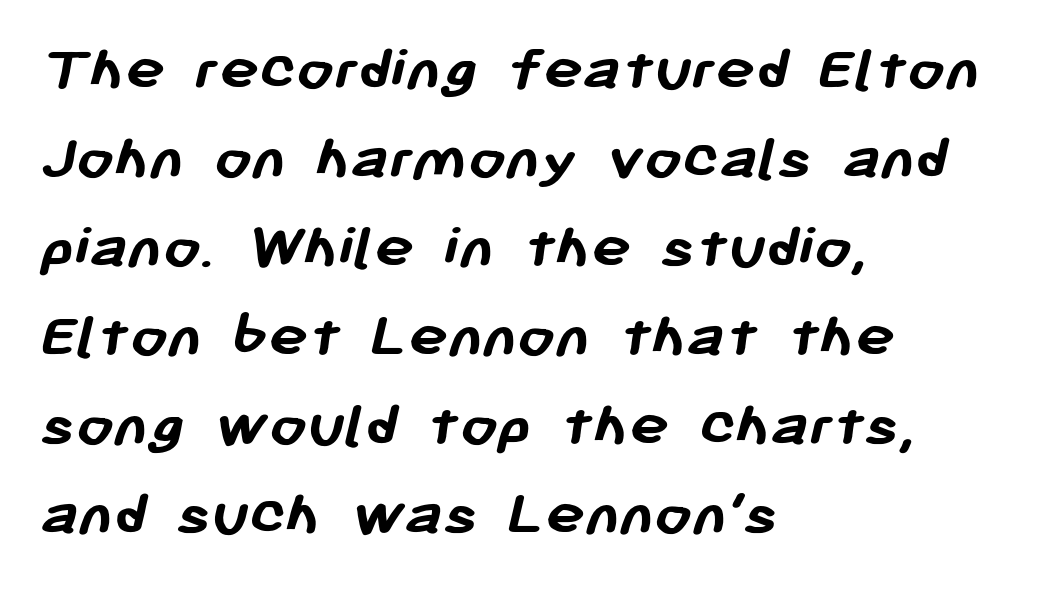
{"serif": "no", "bold": "yes", "weight": "semibold", "width": "normal", "stroke_contrast": "low", "x_height": "medium", "monospaced": "no", "underline": "no", "align": "left", "line_spacing": "normal", "line_spacing_ratio": 1.35, "letter_spacing": "normal", "letter_spacing_em": 0.0, "glyph_px": 66}
